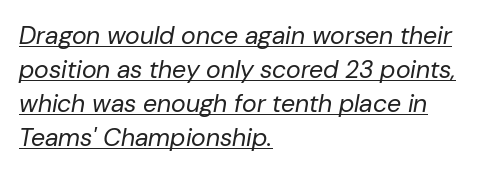
The image shows 25 px text type, italic (leaning right); set left-aligned, normal line spacing (1.36x), normal letter spacing, underlined.
